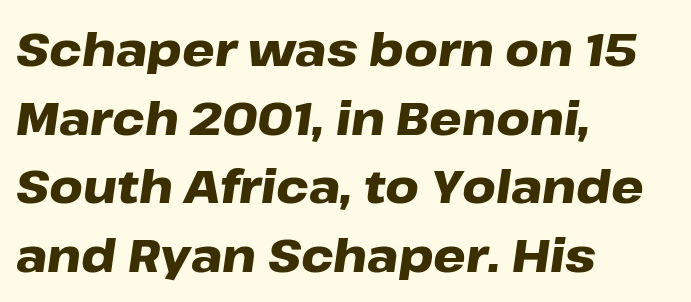
The typesetting leans heavy: a genuine bold. The lines are quadded left. Descenders hang freely into open space. This sample has the flowing, uneven cadence of proportional lettering. Students, observe: this is what conventionally led text looks like. Honestly, the letter spacing is just normal — you wouldn't notice it.
